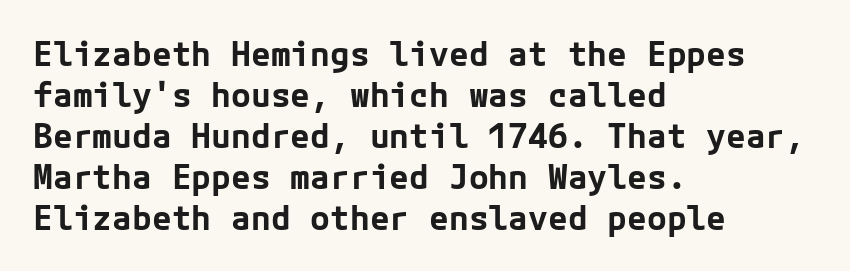
Q: Is the text bold? A: Yes.
Q: Is the text italic (slanted)? A: No, it is upright.
Q: Is the typeface a serif or a sans-serif typeface? A: Sans-serif.
Q: Is the text underlined? A: No.
Q: How is the paragraph aligned? A: Left-aligned.
Q: Is the spacing between letters normal or unusually wide? A: Normal.
Q: Width (condensed, normal, or wide)? A: Normal.
Q: Stroke contrast? A: Low.
Q: x-height? A: Medium.
